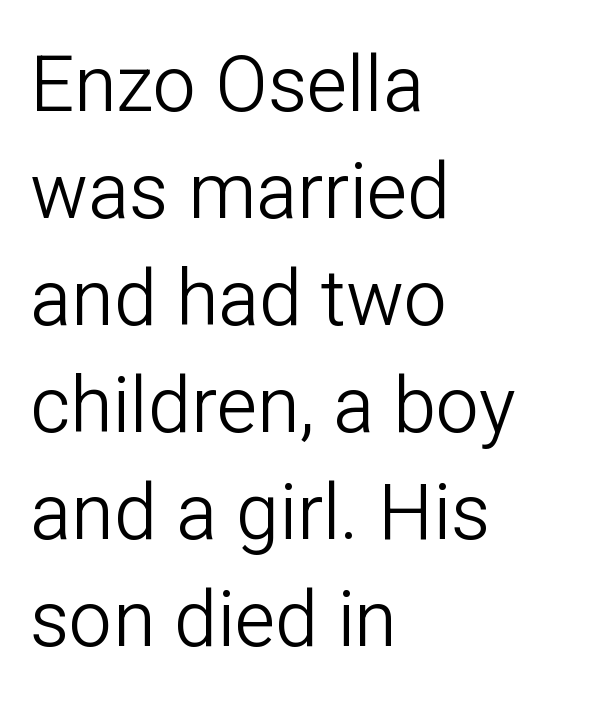
Lines of text with bare space underneath. Reading down the block, your eye returns to a fixed left position each line. Each letter keeps its own natural width here, so spacing adapts to shape. Stems and bowls with no extra thickness — not bold. Compared with typical paragraphs, the rows here are spaced about the same. The letters stand straight up with perfectly vertical stems.
